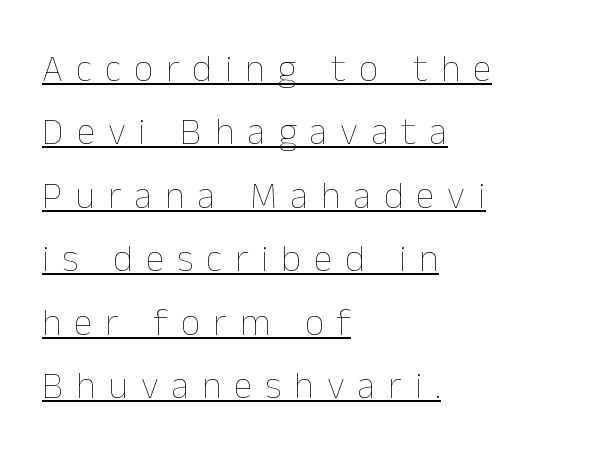
{"italic": "no", "bold": "no", "weight": "thin", "width": "normal", "stroke_contrast": "low", "x_height": "medium", "monospaced": "no", "underline": "yes", "align": "left", "line_spacing": "normal", "line_spacing_ratio": 1.67, "letter_spacing": "wide", "letter_spacing_em": 0.34, "glyph_px": 38}
